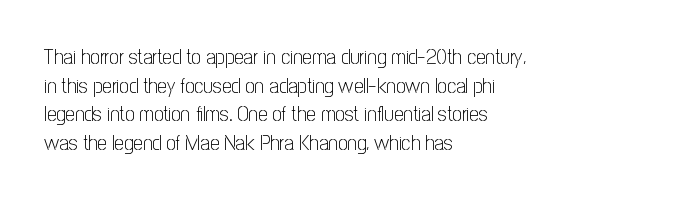
Q: Is the text bold? A: No.
Q: Is the text italic (slanted)? A: No, it is upright.
Q: Is the text underlined? A: No.
Q: How is the paragraph aligned? A: Left-aligned.
Q: Is the spacing between letters normal or unusually wide? A: Normal.
Q: Is the spacing between lines tight, normal or loose? A: Normal.
